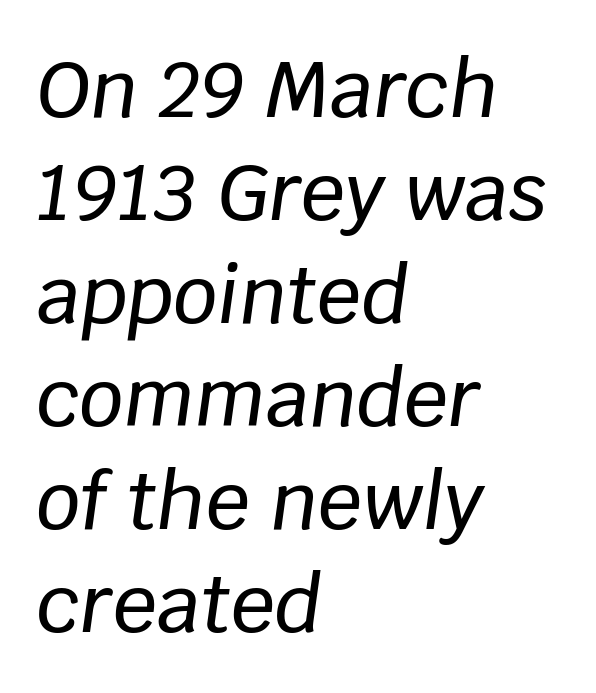
Notice how the passage keeps a crisp vertical edge on the left only. If you measured baseline to baseline, you'd find a middling distance. There is no visible air inserted between adjacent glyphs. The baseline area is clear. There's an unmistakable incline to the writing here. Note the varied advance widths — an 'i' is clearly narrower than an 'm'.
